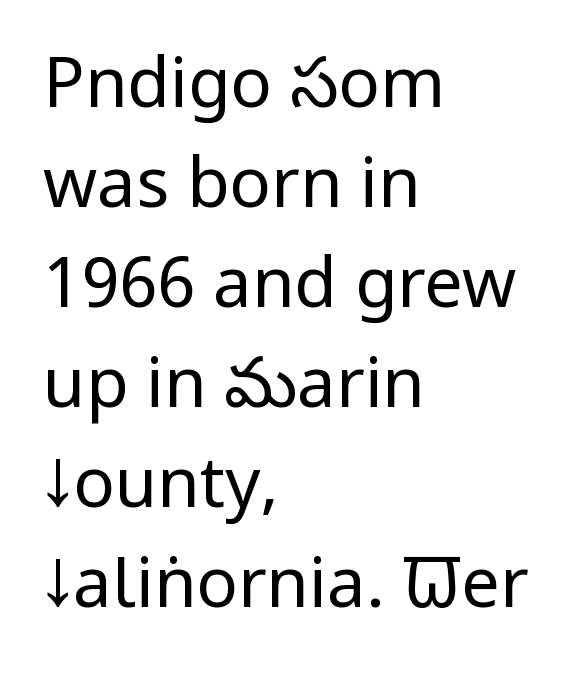
{"serif": "no", "italic": "no", "bold": "no", "weight": "regular", "width": "condensed", "stroke_contrast": "low", "x_height": "large", "monospaced": "no", "underline": "no", "align": "left", "line_spacing": "normal", "line_spacing_ratio": 1.45, "letter_spacing": "normal", "letter_spacing_em": 0.0, "glyph_px": 69}
